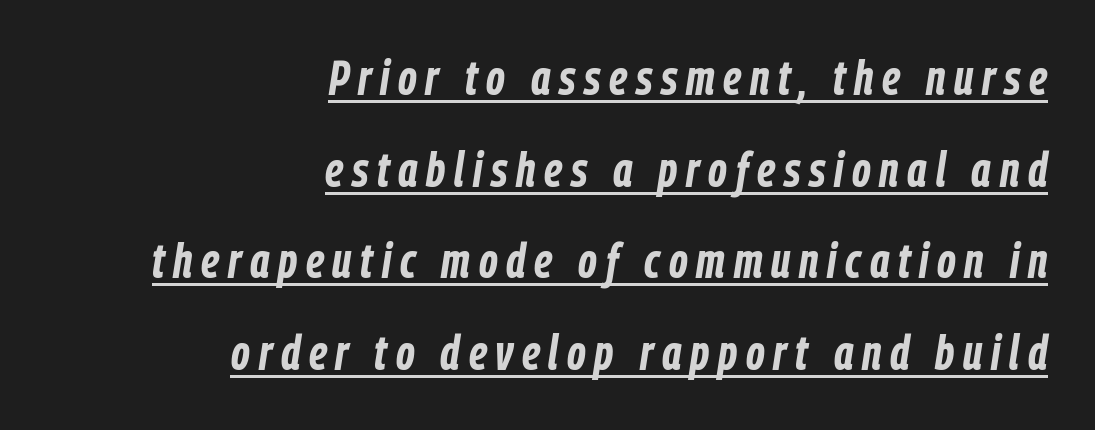
Spacing verdict: proportional, widths tailored to each character. The typesetter chose a ragged-left arrangement here. Typographic density is high because the face is bold. Underline: present. Compared with ordinary roman type, these characters are visibly tilted.
